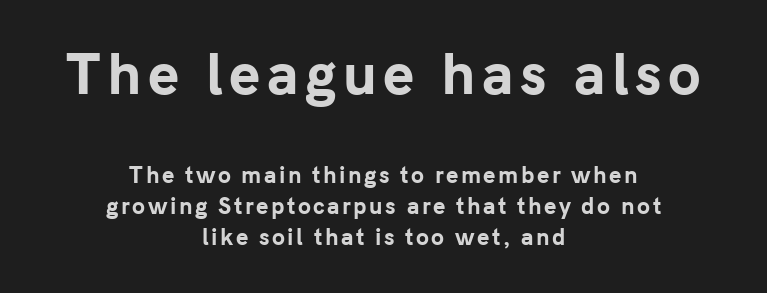
Q: Is the text bold? A: Yes.
Q: Is the text italic (slanted)? A: No, it is upright.
Q: Is the typeface a serif or a sans-serif typeface? A: Sans-serif.
Q: Is the text underlined? A: No.
Q: How is the paragraph aligned? A: Centered.
Q: Is the spacing between lines tight, normal or loose? A: Normal.
Q: Which block of text is set in a larger size, the first (top) or the second (bottom)? A: The first (top) one.
Q: Width (condensed, normal, or wide)? A: Normal.
Q: Stroke contrast? A: Low.
Q: x-height? A: Medium.
Q: Monospaced? A: No.
